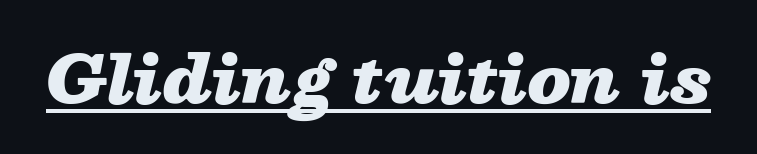
{"italic": "yes", "lean": "right", "slant_degrees": 13, "bold": "yes", "weight": "heavy", "width": "wide", "stroke_contrast": "low", "x_height": "medium", "monospaced": "no", "underline": "yes", "letter_spacing": "normal", "letter_spacing_em": 0.0, "glyph_px": 64}
